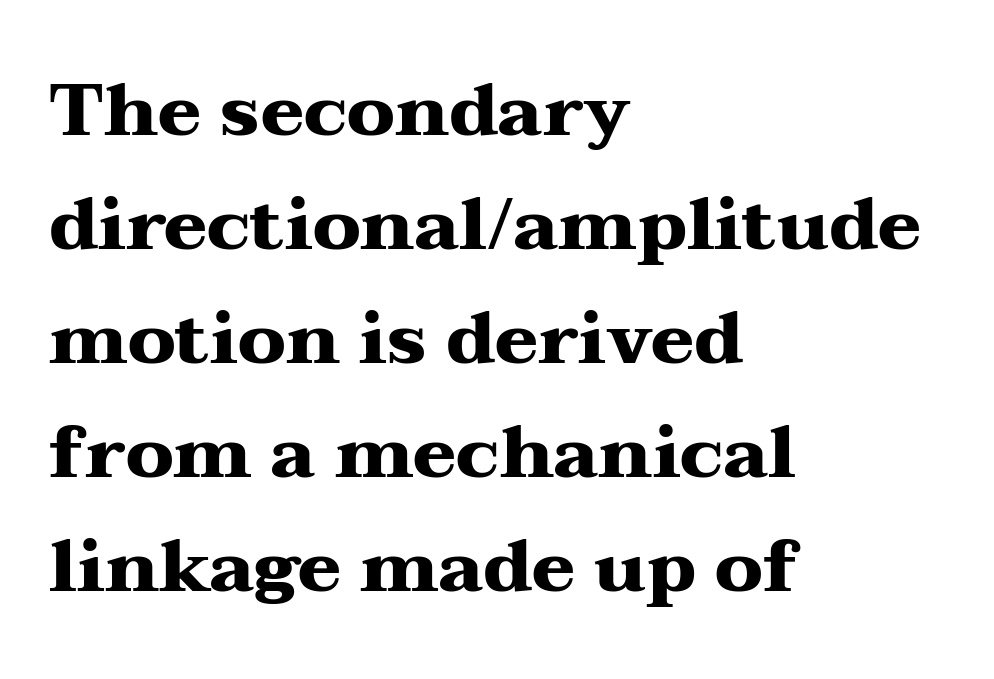
The image shows 73 px heavy, wide serif type, upright; set left-aligned, normal line spacing (1.56x), normal letter spacing, not underlined; medium stroke contrast and a medium x-height.
